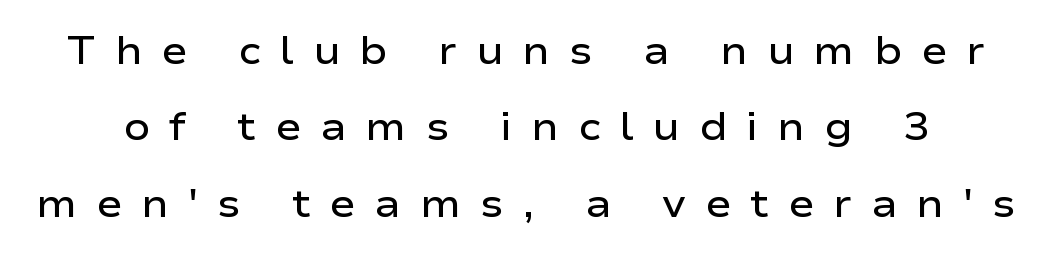
The image shows 39 px semibold, wide sans-serif type, upright; set loose line spacing (1.96x), unusually wide letter spacing (+0.49 em), not underlined; low stroke contrast and a medium x-height.
